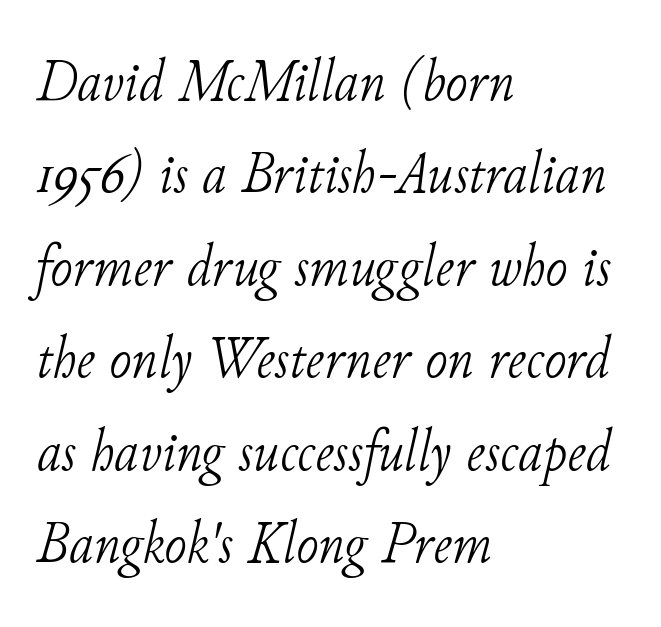
{"serif": "yes", "italic": "yes", "lean": "right", "slant_degrees": 11, "bold": "no", "weight": "light", "width": "normal", "stroke_contrast": "low", "x_height": "small", "monospaced": "no", "underline": "no", "align": "left", "line_spacing": "normal", "line_spacing_ratio": 1.54, "letter_spacing": "normal", "letter_spacing_em": 0.0, "glyph_px": 60}
